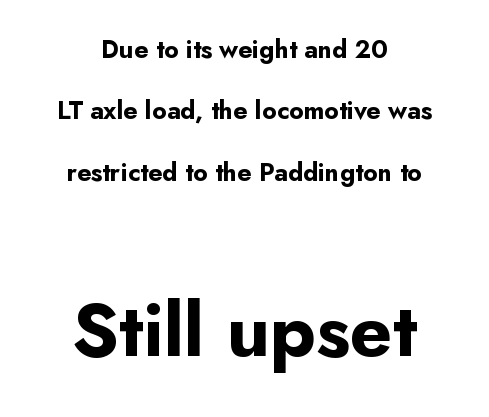
{"serif": "no", "italic": "no", "bold": "yes", "weight": "bold", "width": "normal", "stroke_contrast": "low", "x_height": "small", "monospaced": "no", "underline": "no", "align": "center", "line_spacing": "loose", "line_spacing_ratio": 2.46, "letter_spacing": "normal", "letter_spacing_em": 0.0, "larger_block": "second", "size_ratio": 3.0, "glyph_px": 75}
